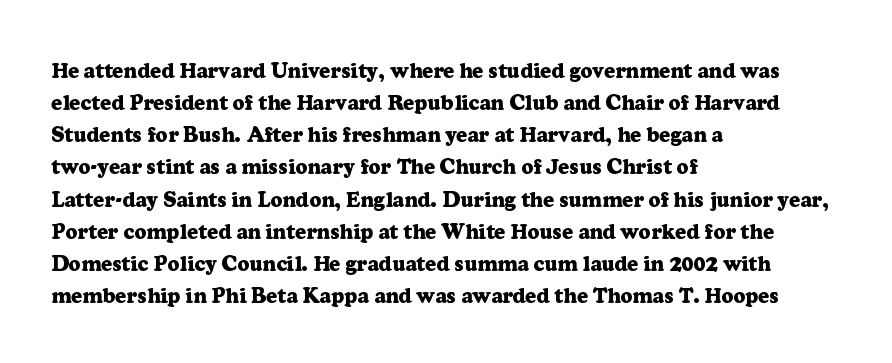
The image shows 21 px bold type, upright; set left-aligned, normal line spacing (1.53x), normal letter spacing, not underlined.
